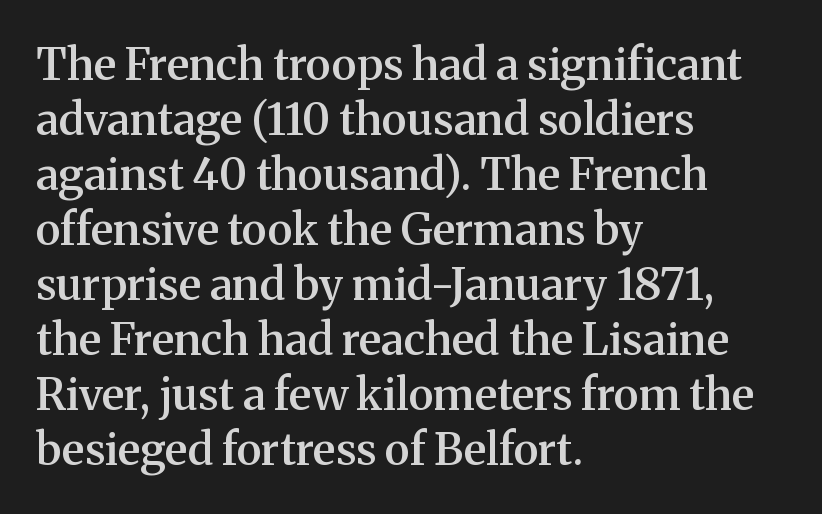
Q: Is the text bold? A: Semi-bold.
Q: Is the text italic (slanted)? A: No, it is upright.
Q: Is the typeface a serif or a sans-serif typeface? A: Serif.
Q: Is the text underlined? A: No.
Q: How is the paragraph aligned? A: Left-aligned.
Q: Is the spacing between letters normal or unusually wide? A: Normal.
Q: Is the spacing between lines tight, normal or loose? A: Normal.
Q: Width (condensed, normal, or wide)? A: Normal.
Q: Stroke contrast? A: Medium.
Q: x-height? A: Medium.
Q: Monospaced? A: No.
